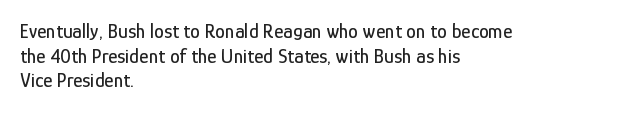
Here the glyphs are tracked normally, forming tight word shapes. The baseline area is clear. Ascenders rise straight up at ninety degrees. These lines stack with their left ends in a neat column.
